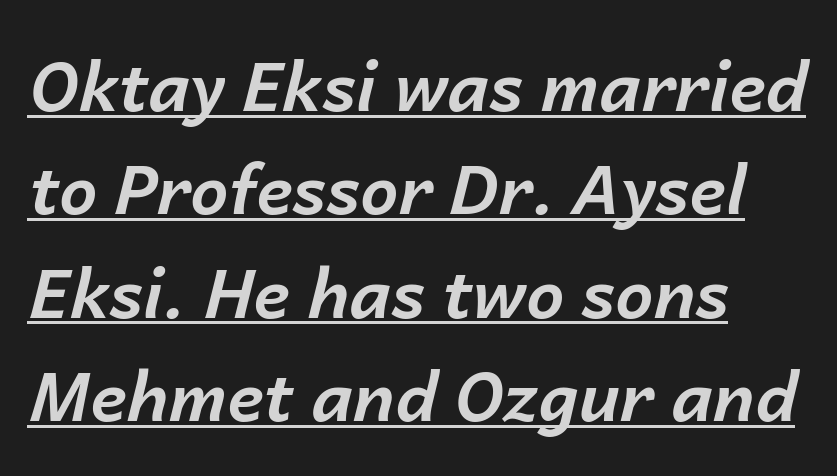
Q: Is the text bold? A: Yes.
Q: Is the text italic (slanted)? A: Yes, it leans right by about 14 degrees.
Q: Is the text underlined? A: Yes.
Q: How is the paragraph aligned? A: Left-aligned.
Q: Is the spacing between letters normal or unusually wide? A: Normal.
Q: Is the spacing between lines tight, normal or loose? A: Normal.
Q: Width (condensed, normal, or wide)? A: Normal.
Q: Stroke contrast? A: Low.
Q: x-height? A: Medium.
Q: Monospaced? A: No.
